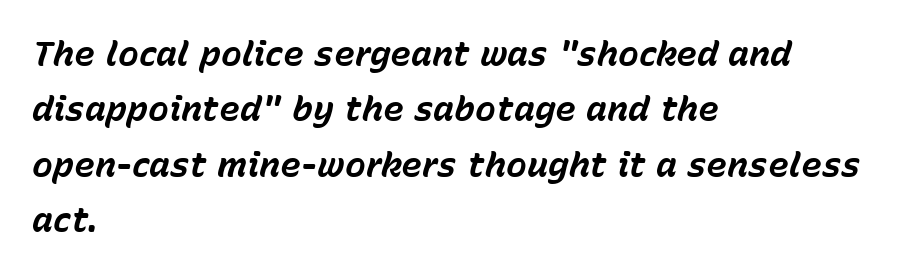
Q: Is the text bold? A: Yes.
Q: Is the text italic (slanted)? A: Yes, it leans right by about 15 degrees.
Q: Is the text underlined? A: No.
Q: How is the paragraph aligned? A: Left-aligned.
Q: Is the spacing between letters normal or unusually wide? A: Normal.
Q: Is the spacing between lines tight, normal or loose? A: Normal.
Q: Width (condensed, normal, or wide)? A: Normal.
Q: Stroke contrast? A: Low.
Q: x-height? A: Medium.
Q: Monospaced? A: No.
